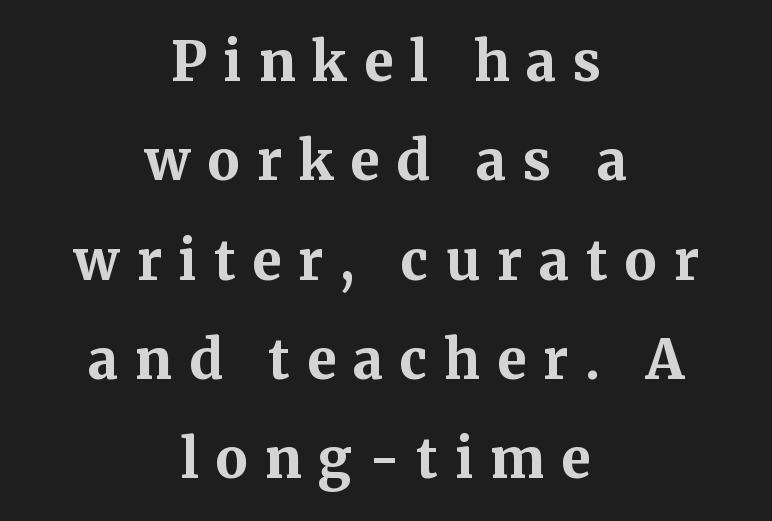
Heavy, bold letterforms. The type family on display is of the serif kind. Underline: absent. If you folded the block vertically in half, each line would mirror itself in length. Looks like regular typesetting: each glyph gets only the width it needs. Posture: upright roman.
